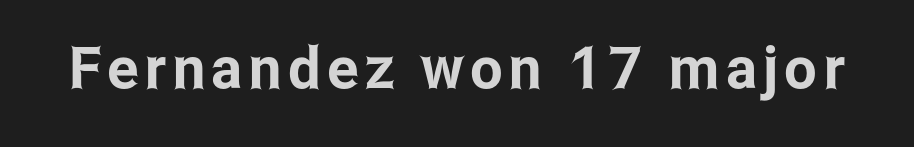
{"serif": "no", "italic": "no", "width": "condensed", "stroke_contrast": "low", "x_height": "medium", "monospaced": "no", "underline": "no", "glyph_px": 58}
